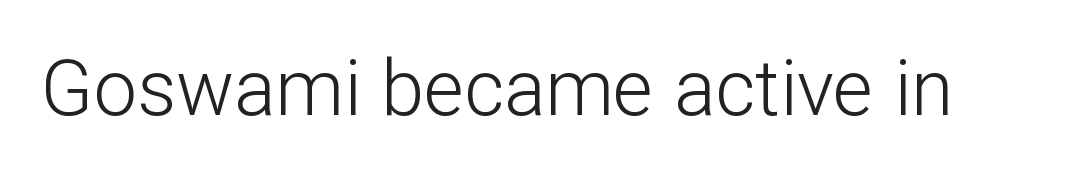
The image shows 77 px light sans-serif type, upright; set normal letter spacing, not underlined; low stroke contrast and a medium x-height.
